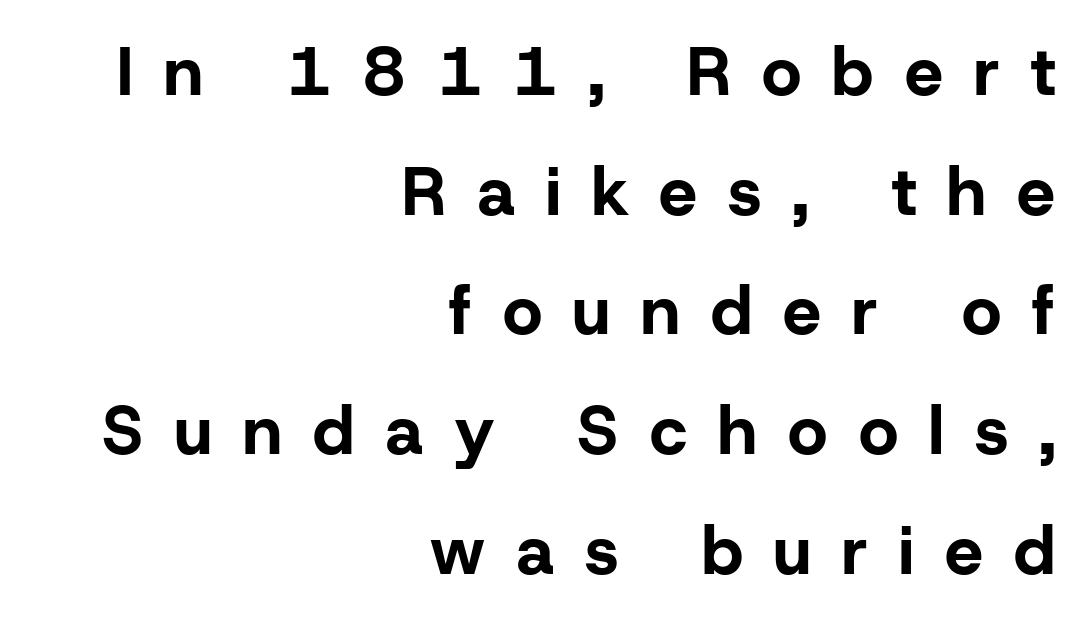
The image shows 68 px bold sans-serif type, upright; set right-aligned, line spacing 1.76x, unusually wide letter spacing (+0.46 em), not underlined; low stroke contrast and a medium x-height.
